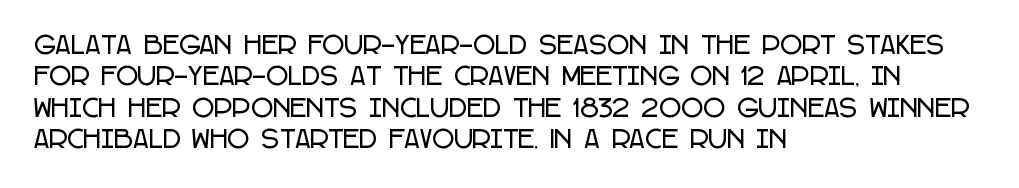
Here the glyphs are tracked normally, forming tight word shapes. Type without underlining. A roman cut, with each character standing at attention. A classic flush-left, rag-right setting is used for this passage.
